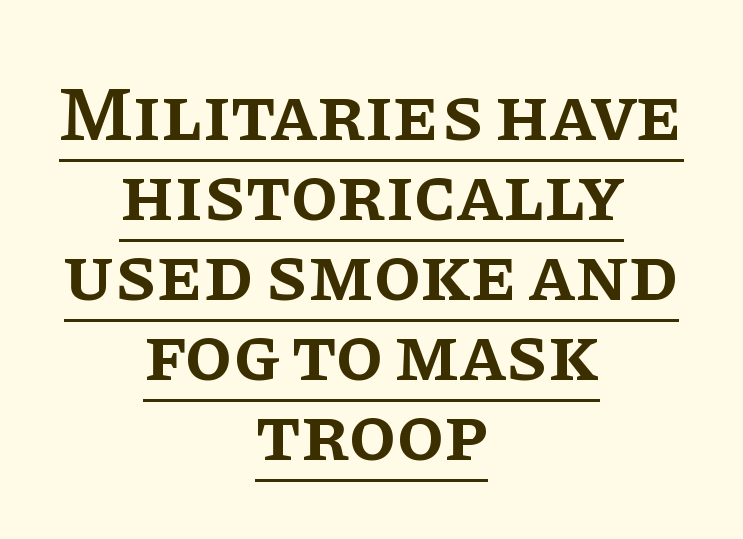
The image shows 77 px semibold serif type, upright; set centered, tight line spacing (1.04x), normal letter spacing, underlined; low stroke contrast and a large x-height.
